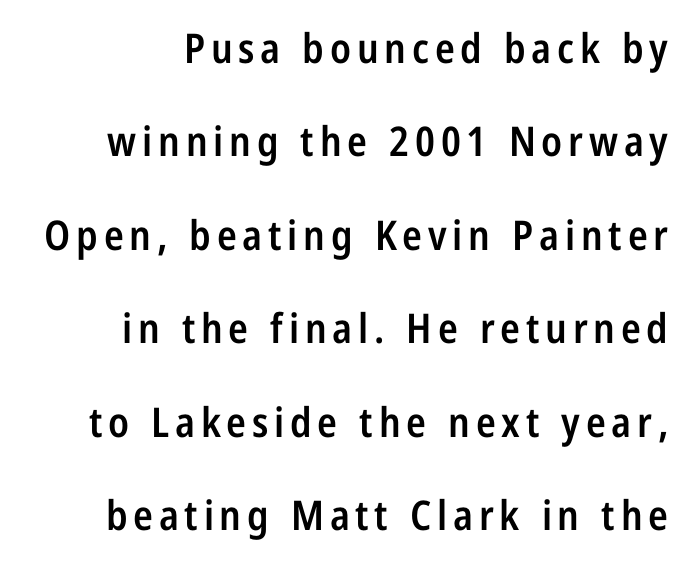
The glyphs in this specimen are sans serif. One-word summary of the alignment: right. Is the type bold? Partly — it's a semibold, heavier than regular but not fully bold. The specimen reads as upright at a glance. One glance says open: line gaps are wider than usual. You could not count columns in this text — the font is proportionally spaced.
